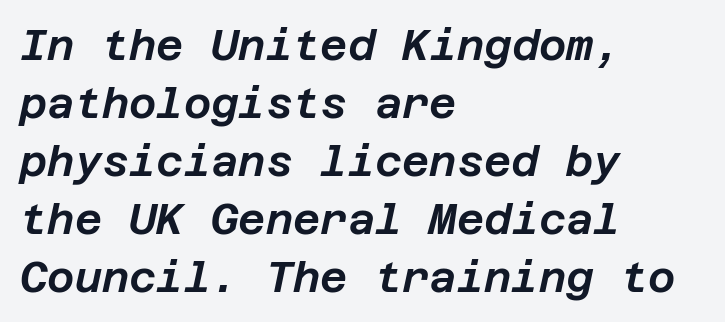
In terms of posture, this sample is oblique. A classic flush-left, rag-right setting is used for this passage. Students, note that the glyphs here touch the page at normal intervals. The area under the type is left untouched. Students, observe: this is what conventionally led text looks like.
